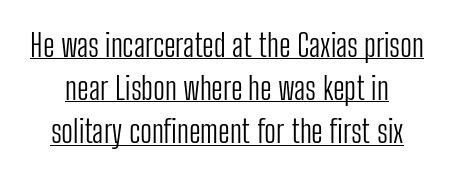
The image shows 31 px light, condensed sans-serif type, upright; set normal line spacing (1.39x), normal letter spacing, underlined; low stroke contrast and a medium x-height.
